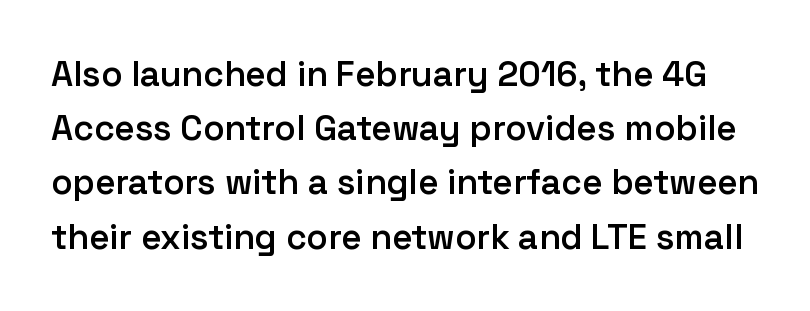
The image shows 35 px semibold sans-serif type, upright; set normal line spacing (1.55x), normal letter spacing, not underlined; low stroke contrast and a medium x-height.
